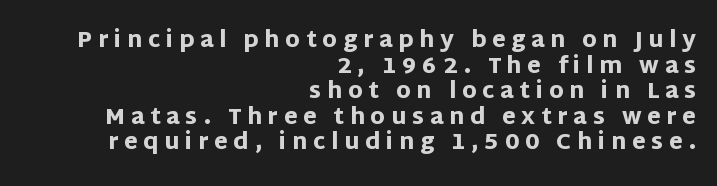
The letters stand upright; this is a roman face. Layout note: lines flush right. The letters are bold, with thick, heavy strokes. Underline: absent. What stands out about the letter spacing? Its width — letters are far apart.
